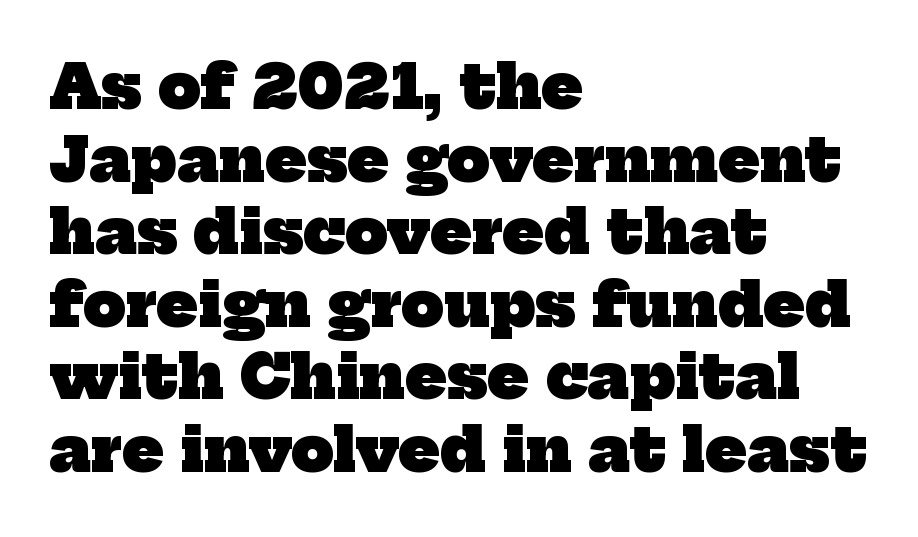
The image shows 60 px heavy serif type; set left-aligned, line spacing 1.21x, normal letter spacing, not underlined; low stroke contrast and a medium x-height.
